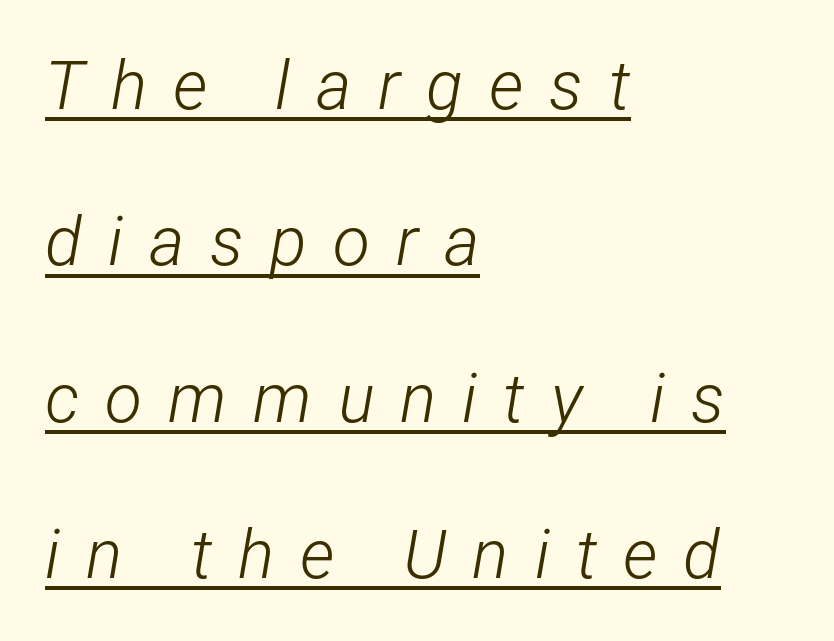
Q: Is the text bold? A: No.
Q: Is the text italic (slanted)? A: Yes, it leans right by about 12 degrees.
Q: Is the text underlined? A: Yes.
Q: How is the paragraph aligned? A: Left-aligned.
Q: Is the spacing between letters normal or unusually wide? A: Unusually wide.
Q: Is the spacing between lines tight, normal or loose? A: Loose.
Q: Width (condensed, normal, or wide)? A: Condensed.
Q: Stroke contrast? A: Low.
Q: x-height? A: Medium.
Q: Monospaced? A: No.
